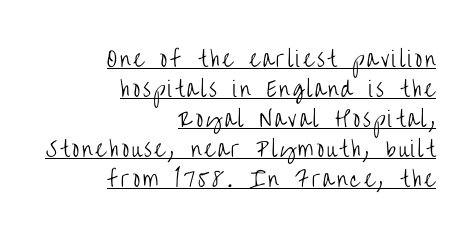
Q: Is the text bold? A: No.
Q: Is the text italic (slanted)? A: No, it is upright.
Q: Is the text underlined? A: Yes.
Q: How is the paragraph aligned? A: Right-aligned.
Q: Is the spacing between lines tight, normal or loose? A: Normal.
